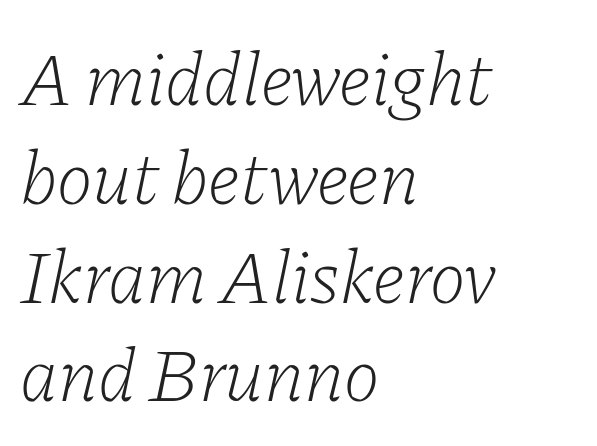
The image shows 76 px light serif type, italic (leaning right); set left-aligned, normal line spacing (1.3x), normal letter spacing, not underlined; low stroke contrast and a medium x-height.
